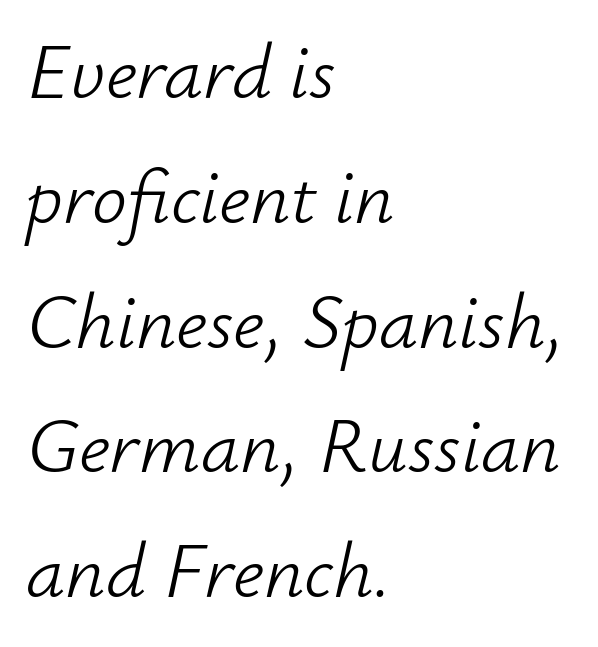
{"italic": "yes", "lean": "right", "slant_degrees": 12, "bold": "no", "weight": "light", "width": "normal", "stroke_contrast": "low", "x_height": "small", "monospaced": "no", "underline": "no", "align": "left", "line_spacing": "normal", "line_spacing_ratio": 1.6, "letter_spacing": "normal", "letter_spacing_em": 0.0, "glyph_px": 78}
